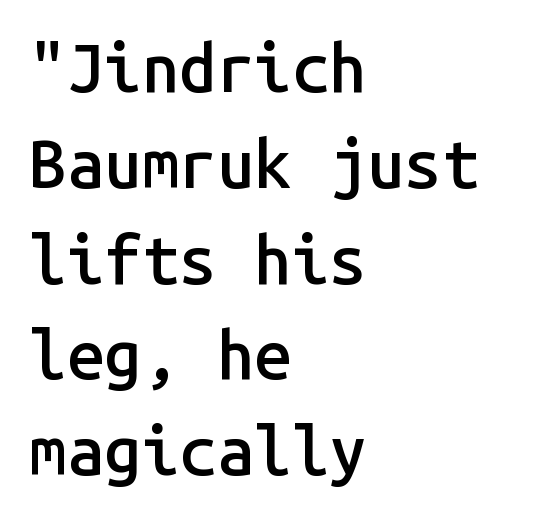
How heavy is the stroke? Medium-heavy — a semibold, shy of bold. Italic: no, the glyphs are upright roman. Horizontal alignment here is leftward, the default for most running prose. Fixed-width glyphs throughout — classic coding-font behaviour. Interline gaps are of average width in this sample. Letterform terminals end flat and unadorned throughout the passage.
